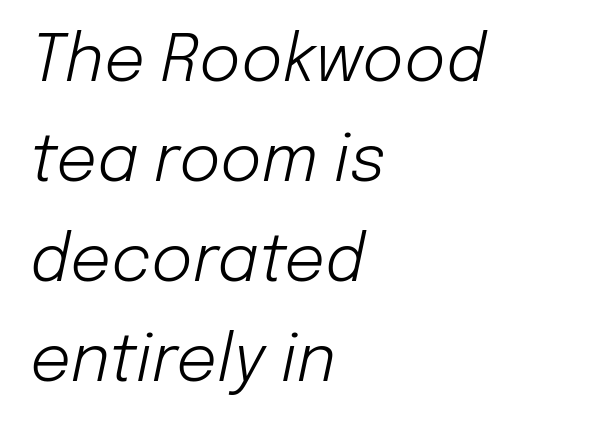
A typesetter would call this leading conventional body-copy spacing. If you drew a line through each stem, it would be angled. The cut favours lightness, reaching ordinary text weight at its darkest. Note the varied advance widths — an 'i' is clearly narrower than an 'm'. Spacing between characters is what you'd get straight out of the box. The lines in this sample share a left origin and differ only in where they stop.
